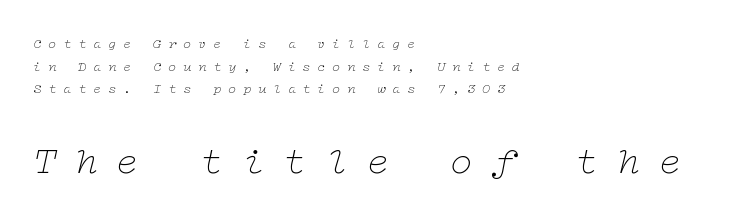
The image shows 39 px thin, wide serif type, italic (leaning right); set left-aligned, normal line spacing (1.61x), unusually wide letter spacing (+0.47 em), not underlined; the second (bottom) block is 2.79x larger; low stroke contrast and a medium x-height.
